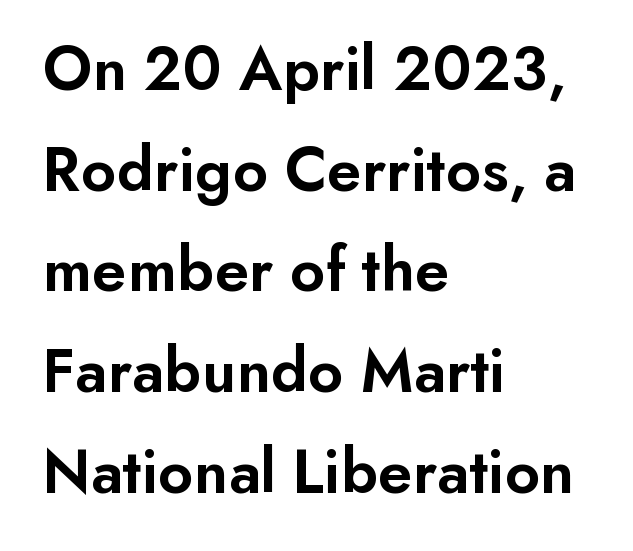
The image shows 65 px semibold sans-serif type, upright; set left-aligned, normal line spacing (1.55x), normal letter spacing, not underlined; low stroke contrast and a small x-height.
